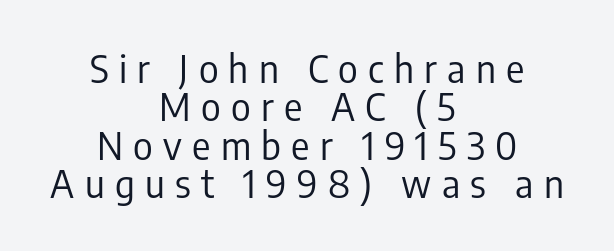
Each letter keeps its own natural width here, so spacing adapts to shape. Vertical strokes here are truly vertical. Each line is balanced around a shared central axis. The strip under each line holds only bare page. The letterforms sit at book weight or below.
